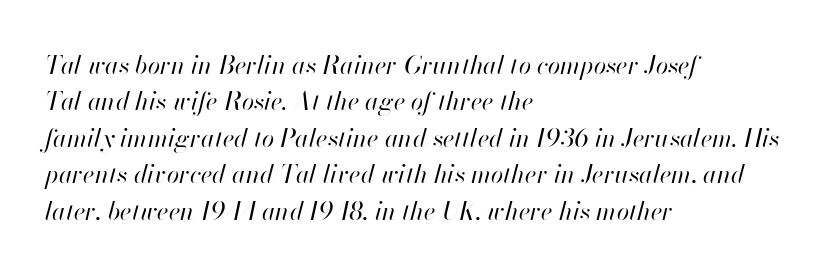
Q: Is the text bold? A: No.
Q: Is the text italic (slanted)? A: Yes, it leans right by about 13 degrees.
Q: Is the text underlined? A: No.
Q: How is the paragraph aligned? A: Left-aligned.
Q: Is the spacing between letters normal or unusually wide? A: Normal.
Q: Is the spacing between lines tight, normal or loose? A: Normal.
